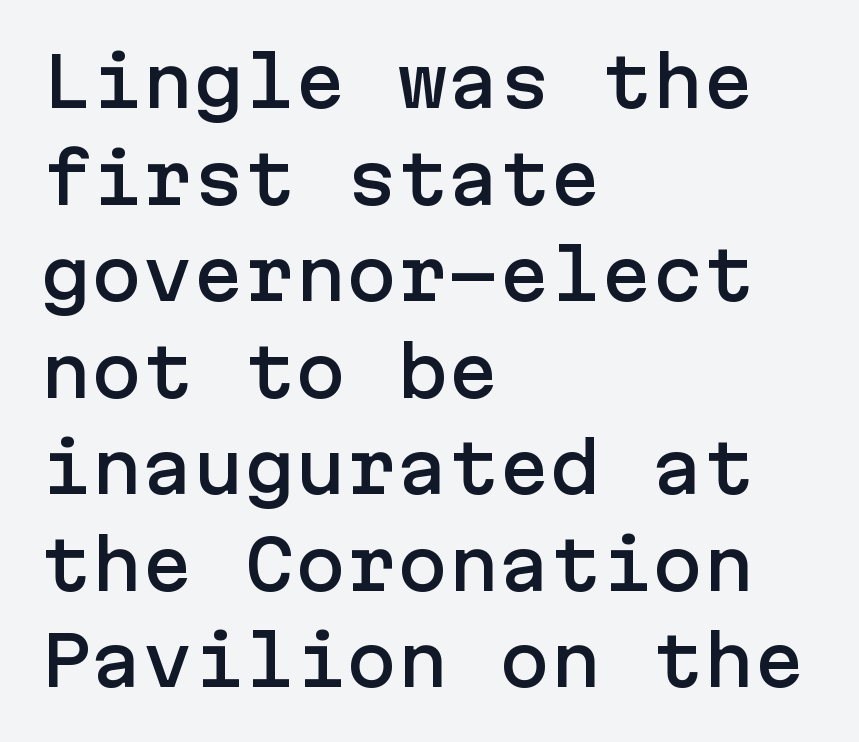
Q: Is the text italic (slanted)? A: No, it is upright.
Q: Is the typeface a serif or a sans-serif typeface? A: Sans-serif.
Q: Is the text underlined? A: No.
Q: How is the paragraph aligned? A: Left-aligned.
Q: Is the spacing between letters normal or unusually wide? A: Normal.
Q: Is the spacing between lines tight, normal or loose? A: Normal.
Q: Width (condensed, normal, or wide)? A: Normal.
Q: Stroke contrast? A: Low.
Q: x-height? A: Medium.
